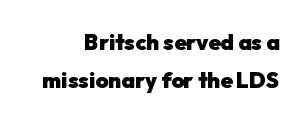
Q: Is the text bold? A: Yes.
Q: Is the text italic (slanted)? A: No, it is upright.
Q: Is the text underlined? A: No.
Q: How is the paragraph aligned? A: Right-aligned.
Q: Is the spacing between letters normal or unusually wide? A: Normal.
